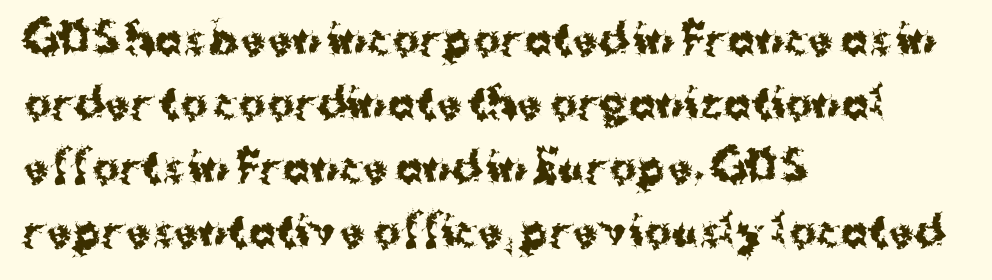
Left-aligned paragraph, ragged on the right. Here the designer chose a conventional face with non-uniform glyph widths. No extra tracking has been applied to these lines. Words float on clear page, feet unadorned. Interline gaps are of average width in this sample. Strokes here are thick enough to call this a true bold.
